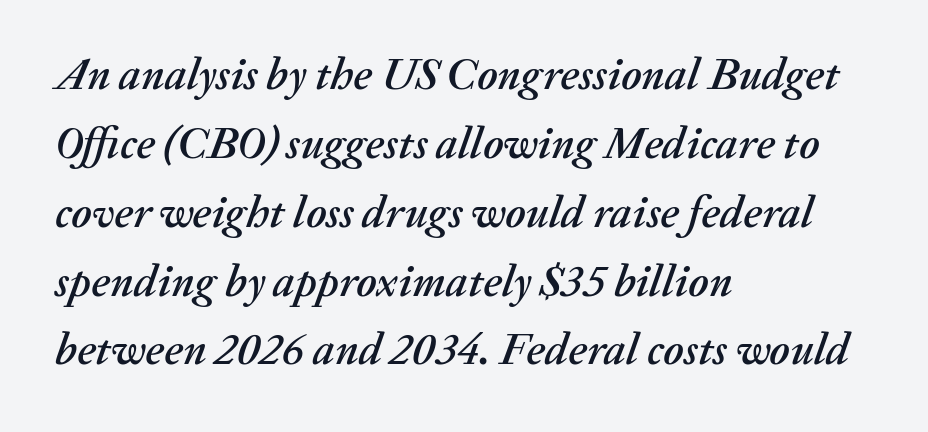
Q: Is the text italic (slanted)? A: Yes, it leans right by about 20 degrees.
Q: Is the text underlined? A: No.
Q: How is the paragraph aligned? A: Left-aligned.
Q: Is the spacing between letters normal or unusually wide? A: Normal.
Q: Is the spacing between lines tight, normal or loose? A: Normal.
Q: Width (condensed, normal, or wide)? A: Normal.
Q: Stroke contrast? A: Medium.
Q: x-height? A: Medium.
Q: Monospaced? A: No.
